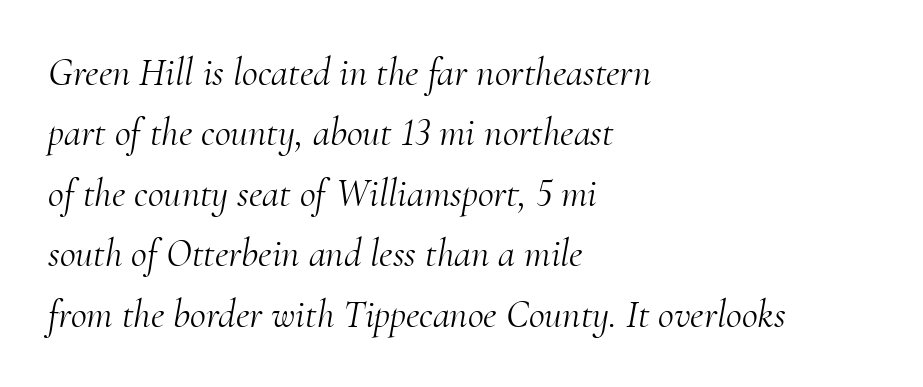
Q: Is the text bold? A: No.
Q: Is the text italic (slanted)? A: Yes, it leans right by about 10 degrees.
Q: Is the typeface a serif or a sans-serif typeface? A: Serif.
Q: Is the text underlined? A: No.
Q: How is the paragraph aligned? A: Left-aligned.
Q: Is the spacing between letters normal or unusually wide? A: Normal.
Q: Is the spacing between lines tight, normal or loose? A: Normal.
Q: Width (condensed, normal, or wide)? A: Normal.
Q: Stroke contrast? A: Medium.
Q: x-height? A: Small.
Q: Monospaced? A: No.
